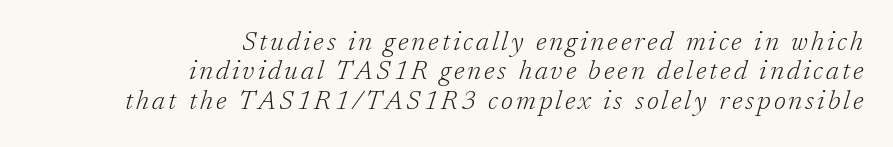
How would I describe the line gaps? Narrow and economical. Is this a heavy cut? Hardly; it is regular or lighter. The zone under the glyphs is completely vacant. Slanted lettering throughout. Horizontally, the lines are justified to the trailing edge only.
